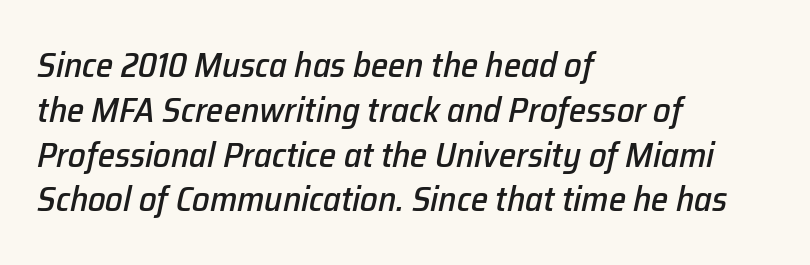
Compared with ordinary roman type, these characters are visibly tilted. Typeset ragged right — the left edge is the straight one. Does the leading feel generous? No, just average. The words here are not underlined. The letters advance in unequal steps, a hallmark of proportional type. Caption: standard tracking, unaltered.
